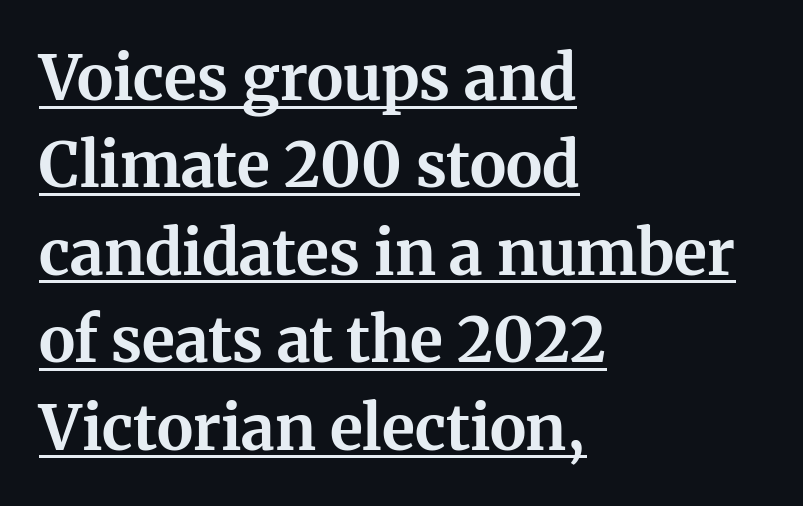
{"serif": "yes", "italic": "no", "bold": "yes", "weight": "bold", "width": "normal", "stroke_contrast": "medium", "x_height": "medium", "monospaced": "no", "underline": "yes", "align": "left", "line_spacing": "normal", "line_spacing_ratio": 1.41, "letter_spacing": "normal", "letter_spacing_em": 0.0, "glyph_px": 62}
